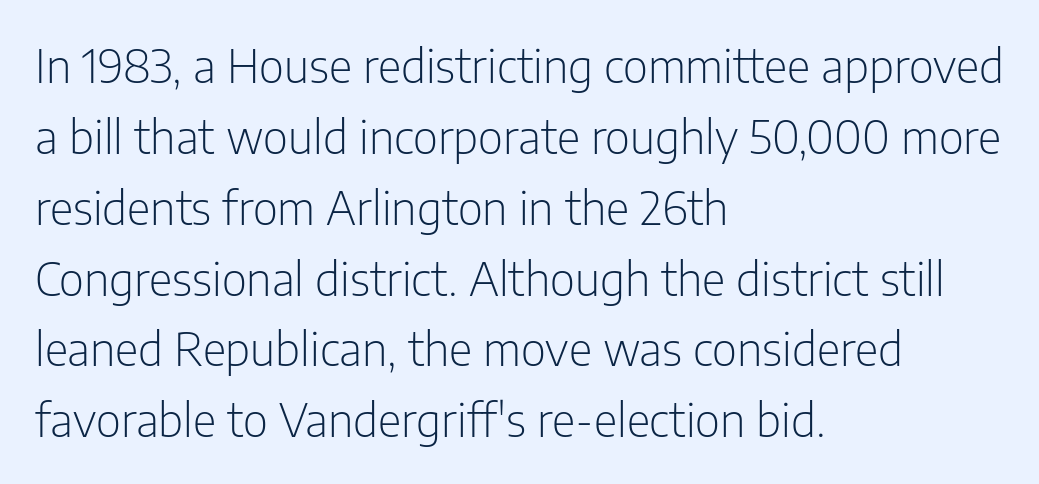
The image shows 46 px light, condensed sans-serif type, upright; set left-aligned, normal line spacing (1.54x), normal letter spacing, not underlined; low stroke contrast and a medium x-height.
